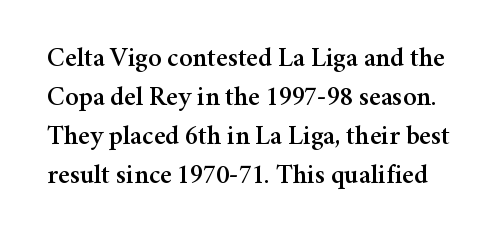
The image shows 27 px text type, upright; set normal line spacing (1.44x), normal letter spacing, not underlined.
